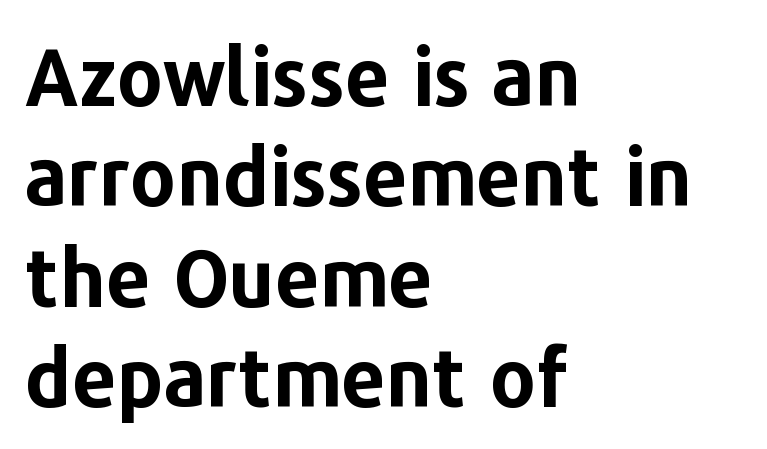
Each letter keeps its own natural width here, so spacing adapts to shape. Each letter's strokes conclude bluntly, with no projecting serifs. Here the glyphs are tracked normally, forming tight word shapes. Do the letters lean? They stand straight. The face used here has the dense, thick strokes of a bold. Which margin do the lines hug? The left one — the right edge is uneven.
